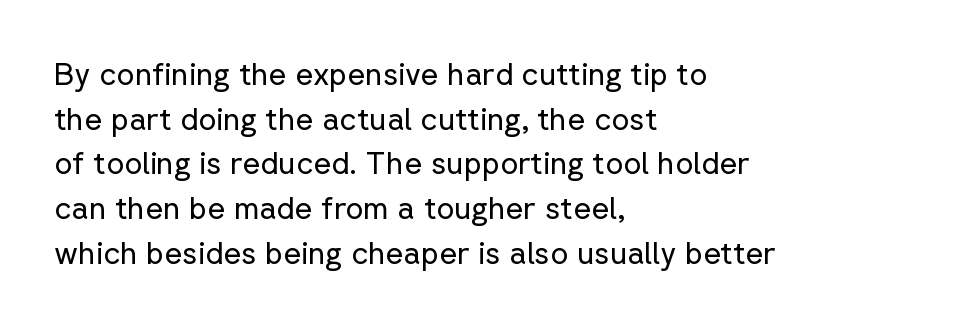
{"serif": "no", "italic": "no", "bold": "no", "weight": "regular", "width": "normal", "stroke_contrast": "low", "x_height": "medium", "monospaced": "no", "underline": "no", "align": "left", "line_spacing": "normal", "line_spacing_ratio": 1.44, "letter_spacing": "normal", "letter_spacing_em": 0.0, "glyph_px": 31}
